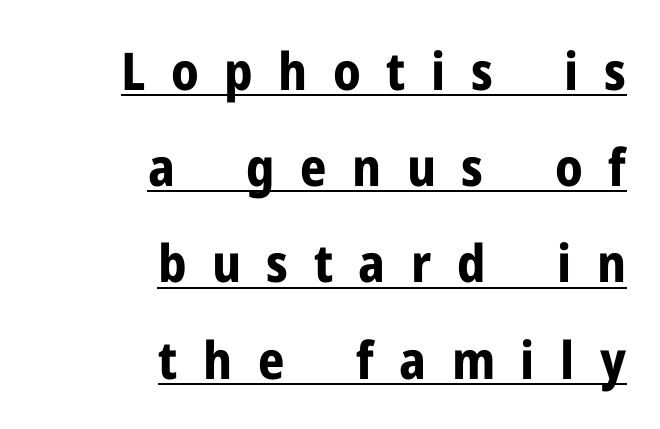
Q: Is the text bold? A: Yes.
Q: Is the text italic (slanted)? A: No, it is upright.
Q: Is the typeface a serif or a sans-serif typeface? A: Sans-serif.
Q: Is the text underlined? A: Yes.
Q: How is the paragraph aligned? A: Right-aligned.
Q: Is the spacing between letters normal or unusually wide? A: Unusually wide.
Q: Width (condensed, normal, or wide)? A: Normal.
Q: Stroke contrast? A: Low.
Q: x-height? A: Medium.
Q: Monospaced? A: No.
